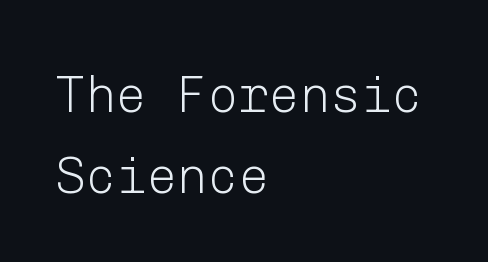
The image shows 51 px light sans-serif type, upright; set left-aligned, normal line spacing (1.59x), normal letter spacing, not underlined; low stroke contrast and a medium x-height.
